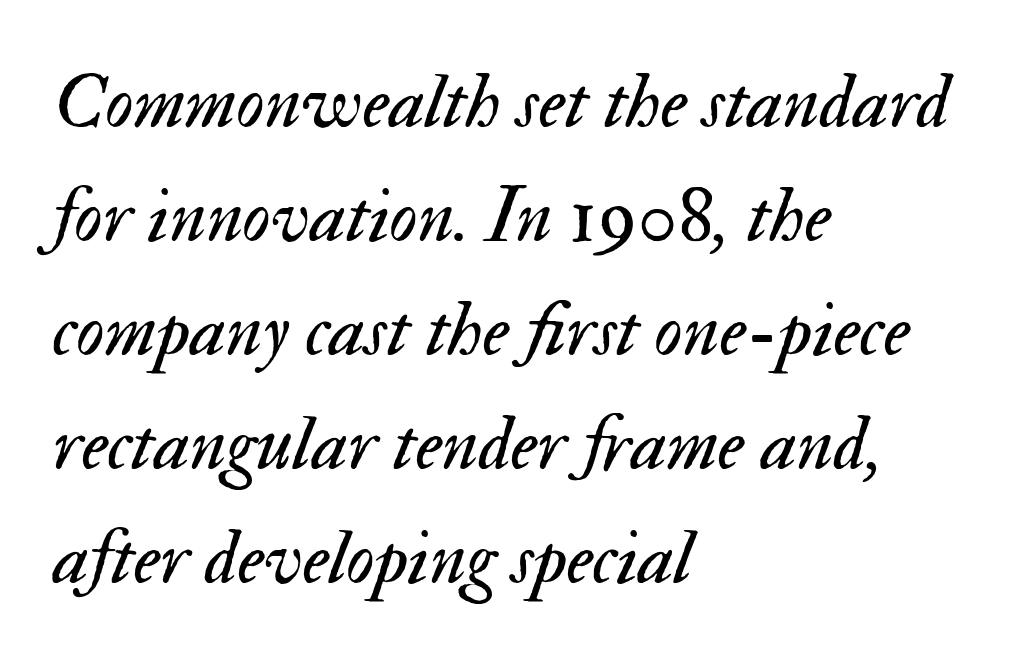
The image shows 78 px regular-weight type, italic (leaning right); set left-aligned, normal line spacing (1.46x), normal letter spacing, not underlined; medium stroke contrast and a small x-height.
